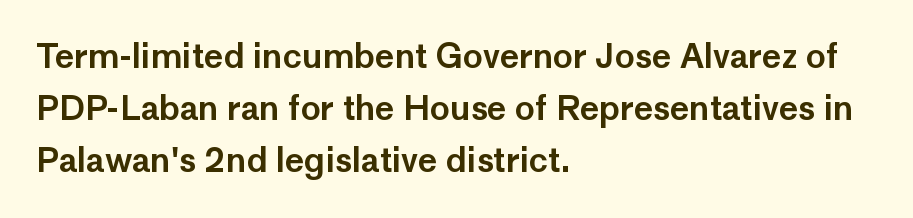
You could not count columns in this text — the font is proportionally spaced. Notice how the passage keeps a crisp vertical edge on the left only. The rows are spaced the way most documents space them. Nothing sits at the stroke ends, so this counts as sans-serif. Observe the ordinary spacing: letters are neighbours, not strangers.
